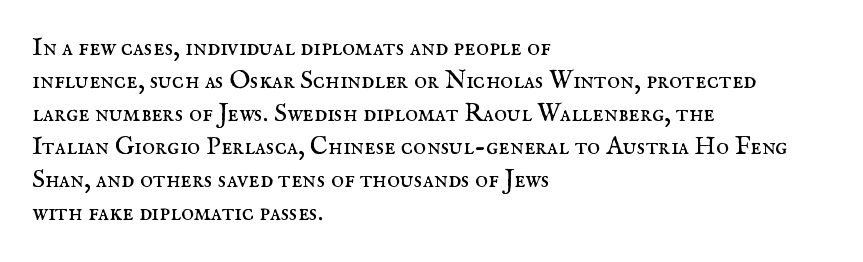
Q: Is the text bold? A: No.
Q: Is the text italic (slanted)? A: No, it is upright.
Q: Is the text underlined? A: No.
Q: How is the paragraph aligned? A: Left-aligned.
Q: Is the spacing between letters normal or unusually wide? A: Normal.
Q: Is the spacing between lines tight, normal or loose? A: Normal.
